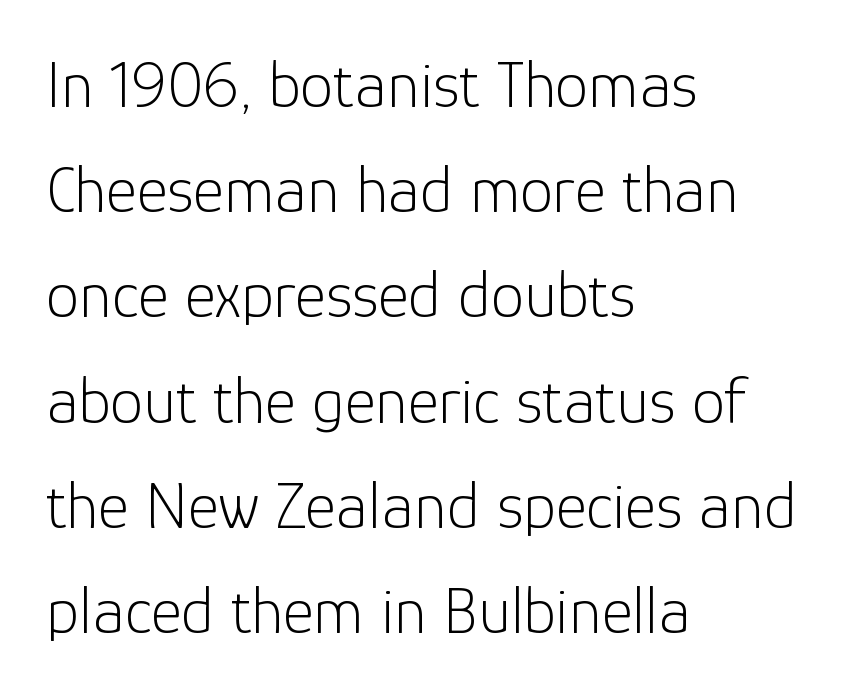
{"serif": "no", "italic": "no", "bold": "no", "weight": "light", "width": "normal", "stroke_contrast": "low", "x_height": "medium", "monospaced": "no", "underline": "no", "align": "left", "line_spacing": "normal", "line_spacing_ratio": 1.57, "letter_spacing": "normal", "letter_spacing_em": 0.0, "glyph_px": 67}
